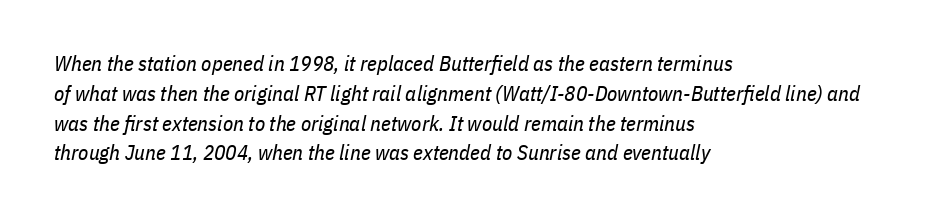
{"italic": "yes", "lean": "right", "slant_degrees": 11, "bold": "no", "underline": "no", "align": "left", "line_spacing": "normal", "line_spacing_ratio": 1.42, "letter_spacing": "normal", "letter_spacing_em": 0.0, "glyph_px": 21}
